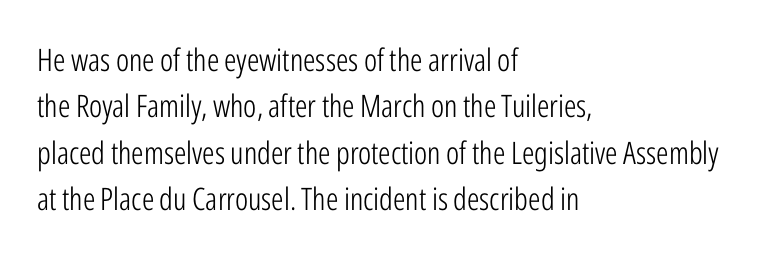
The image shows 31 px light, condensed sans-serif type, upright; set left-aligned, normal line spacing (1.5x), normal letter spacing, not underlined; low stroke contrast and a medium x-height.
